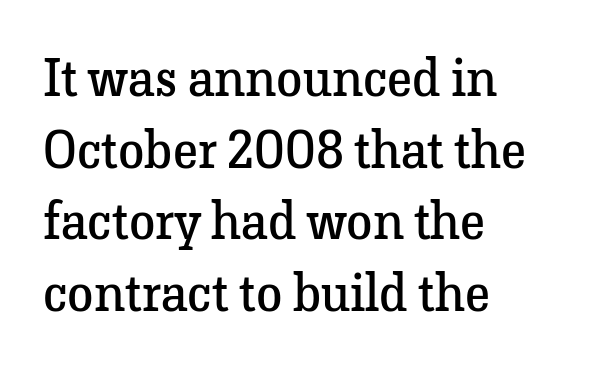
Q: Is the text bold? A: No.
Q: Is the text italic (slanted)? A: No, it is upright.
Q: Is the typeface a serif or a sans-serif typeface? A: Serif.
Q: Is the text underlined? A: No.
Q: How is the paragraph aligned? A: Left-aligned.
Q: Is the spacing between letters normal or unusually wide? A: Normal.
Q: Is the spacing between lines tight, normal or loose? A: Normal.
Q: Width (condensed, normal, or wide)? A: Normal.
Q: Stroke contrast? A: Low.
Q: x-height? A: Medium.
Q: Monospaced? A: No.
